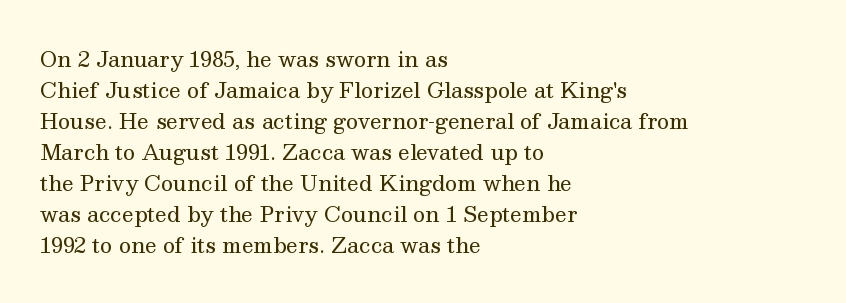
The image shows 21 px text type, upright; set left-aligned, normal line spacing (1.48x), normal letter spacing, not underlined.
